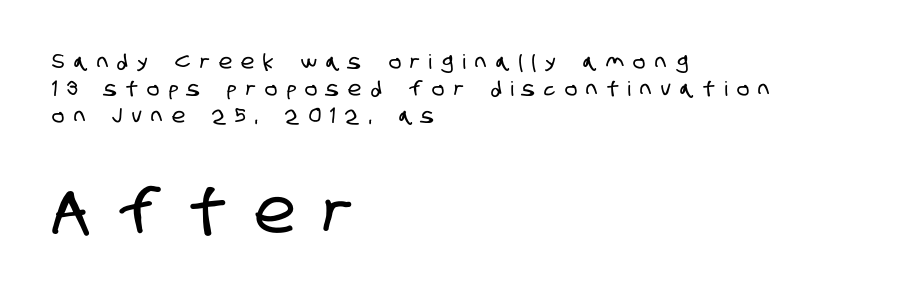
Q: Is the typeface a serif or a sans-serif typeface? A: Sans-serif.
Q: Is the text underlined? A: No.
Q: How is the paragraph aligned? A: Left-aligned.
Q: Is the spacing between letters normal or unusually wide? A: Unusually wide.
Q: Is the spacing between lines tight, normal or loose? A: Normal.
Q: Which block of text is set in a larger size, the first (top) or the second (bottom)? A: The second (bottom) one.
Q: Width (condensed, normal, or wide)? A: Condensed.
Q: Stroke contrast? A: Low.
Q: x-height? A: Large.
Q: Monospaced? A: No.
